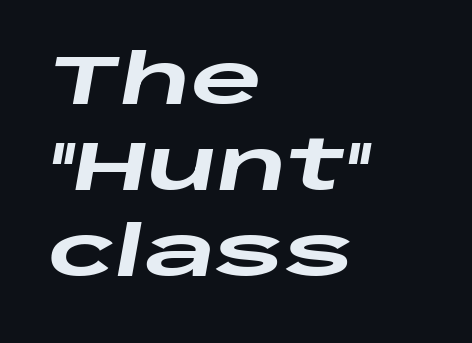
Q: Is the text bold? A: Yes.
Q: Is the text italic (slanted)? A: Yes, it leans right by about 10 degrees.
Q: Is the text underlined? A: No.
Q: How is the paragraph aligned? A: Left-aligned.
Q: Is the spacing between letters normal or unusually wide? A: Normal.
Q: Is the spacing between lines tight, normal or loose? A: Normal.
Q: Width (condensed, normal, or wide)? A: Wide.
Q: Stroke contrast? A: Low.
Q: x-height? A: Large.
Q: Monospaced? A: No.
